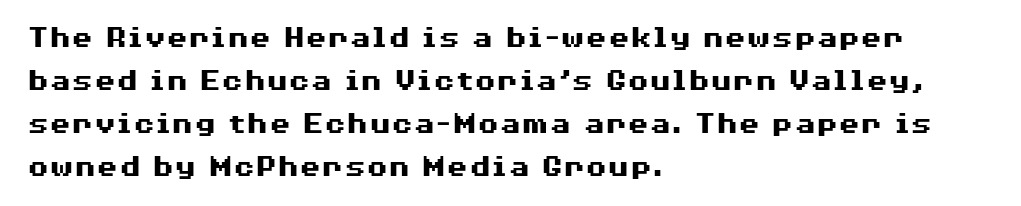
Q: Is the text bold? A: Yes.
Q: Is the text italic (slanted)? A: No, it is upright.
Q: Is the typeface a serif or a sans-serif typeface? A: Sans-serif.
Q: Is the text underlined? A: No.
Q: How is the paragraph aligned? A: Left-aligned.
Q: Is the spacing between letters normal or unusually wide? A: Normal.
Q: Is the spacing between lines tight, normal or loose? A: Normal.
Q: Width (condensed, normal, or wide)? A: Wide.
Q: Stroke contrast? A: Medium.
Q: x-height? A: Medium.
Q: Monospaced? A: No.
